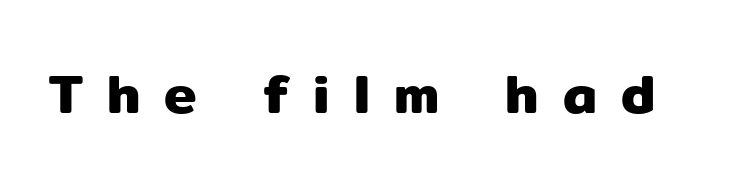
You could only call the tracking loose — the letters float apart. Notice how the stems are strictly vertical — no italics here. The letters advance in unequal steps, a hallmark of proportional type. Classification — sans serif. Check the space under the baseline: it is left empty.
